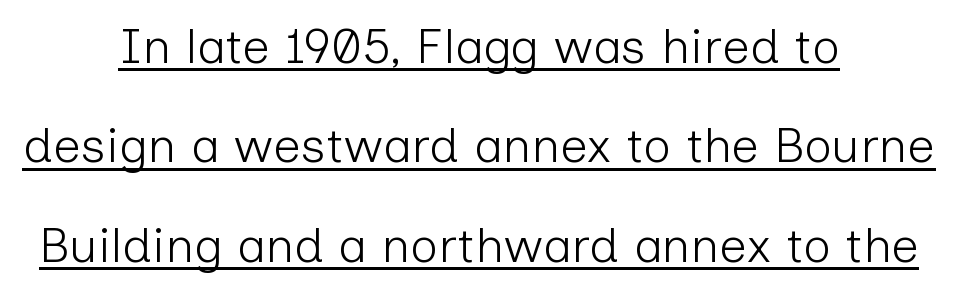
A typesetter would call this proportional, since set widths differ per character. Does a line run under the words? Yes, clearly. The glyphs in this specimen are sans serif. The rendering uses a large line-height, opening up the rows.
